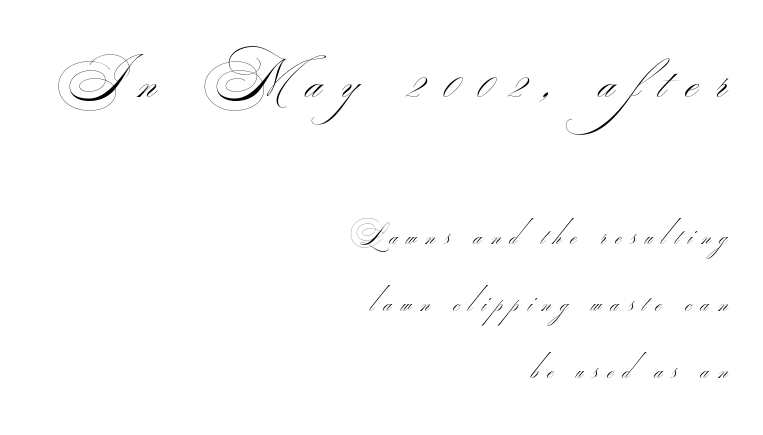
Q: Is the text bold? A: No.
Q: Is the typeface a serif or a sans-serif typeface? A: Sans-serif.
Q: Is the text underlined? A: No.
Q: How is the paragraph aligned? A: Right-aligned.
Q: Is the spacing between letters normal or unusually wide? A: Unusually wide.
Q: Is the spacing between lines tight, normal or loose? A: Loose.
Q: Which block of text is set in a larger size, the first (top) or the second (bottom)? A: The first (top) one.
Q: Width (condensed, normal, or wide)? A: Wide.
Q: Stroke contrast? A: Medium.
Q: Monospaced? A: No.
